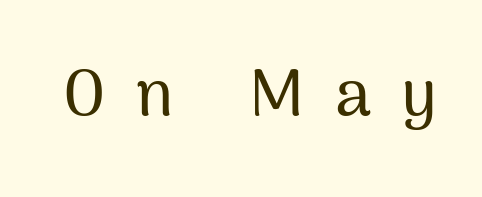
Q: Is the text italic (slanted)? A: No, it is upright.
Q: Is the typeface a serif or a sans-serif typeface? A: Sans-serif.
Q: Is the text underlined? A: No.
Q: Is the spacing between letters normal or unusually wide? A: Unusually wide.
Q: Width (condensed, normal, or wide)? A: Normal.
Q: Stroke contrast? A: Medium.
Q: x-height? A: Medium.
Q: Monospaced? A: No.
